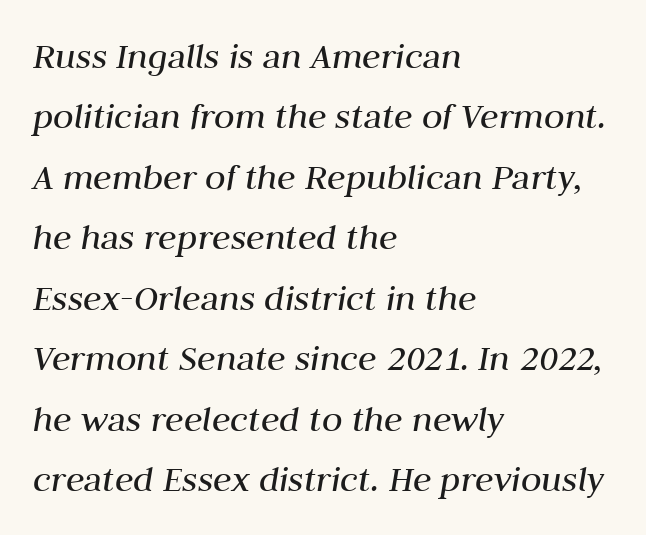
{"italic": "yes", "lean": "right", "slant_degrees": 10, "bold": "no", "weight": "regular", "width": "normal", "stroke_contrast": "medium", "x_height": "medium", "monospaced": "no", "underline": "no", "align": "left", "line_spacing": "normal", "line_spacing_ratio": 1.59, "letter_spacing": "normal", "letter_spacing_em": 0.0, "glyph_px": 38}
